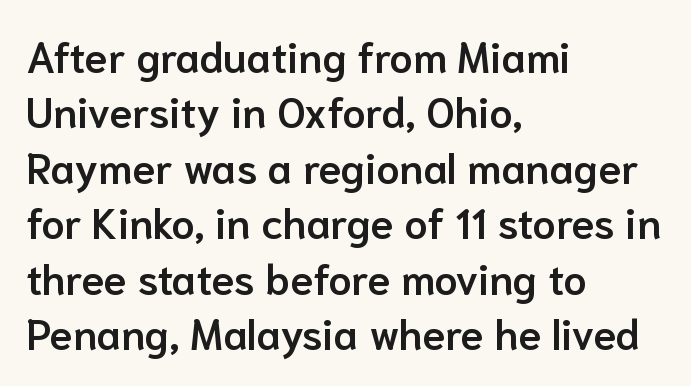
What weight is shown? A semibold, between regular and bold. The lettering holds an erect, upright posture throughout. The rag falls on the right side of this text block. Quick note: underline off. Does the type have serifs? No, each stem ends abruptly.
